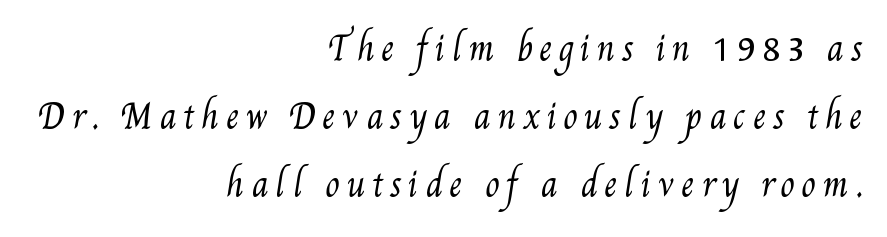
Q: Is the text bold? A: No.
Q: Is the text underlined? A: No.
Q: How is the paragraph aligned? A: Right-aligned.
Q: Is the spacing between letters normal or unusually wide? A: Unusually wide.
Q: Is the spacing between lines tight, normal or loose? A: Loose.
Q: Width (condensed, normal, or wide)? A: Condensed.
Q: Stroke contrast? A: Medium.
Q: x-height? A: Small.
Q: Monospaced? A: No.
